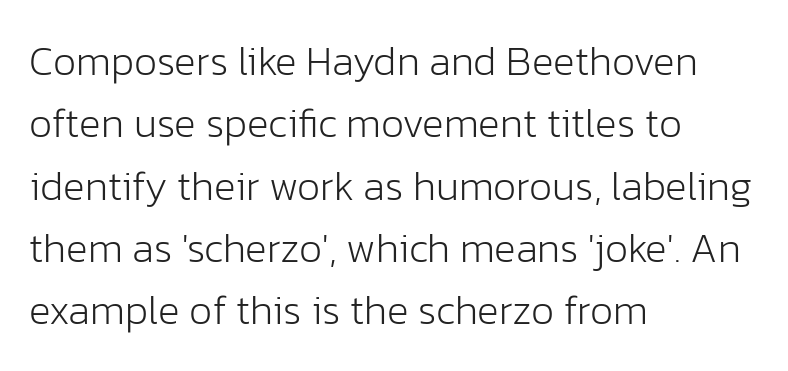
Q: Is the text bold? A: No.
Q: Is the text italic (slanted)? A: No, it is upright.
Q: Is the typeface a serif or a sans-serif typeface? A: Sans-serif.
Q: Is the text underlined? A: No.
Q: How is the paragraph aligned? A: Left-aligned.
Q: Is the spacing between letters normal or unusually wide? A: Normal.
Q: Is the spacing between lines tight, normal or loose? A: Normal.
Q: Width (condensed, normal, or wide)? A: Normal.
Q: Stroke contrast? A: Low.
Q: x-height? A: Medium.
Q: Monospaced? A: No.
